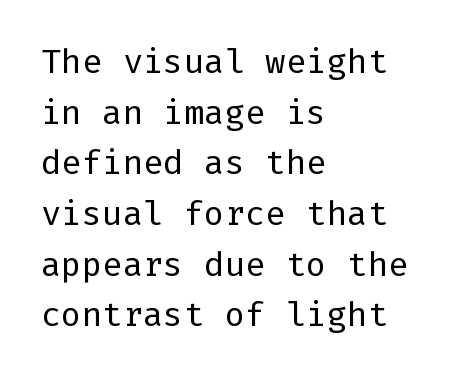
{"serif": "no", "italic": "no", "bold": "no", "weight": "regular", "width": "normal", "stroke_contrast": "low", "x_height": "medium", "underline": "no", "align": "left", "line_spacing": "normal", "line_spacing_ratio": 1.49, "letter_spacing": "normal", "letter_spacing_em": 0.0, "glyph_px": 34}
